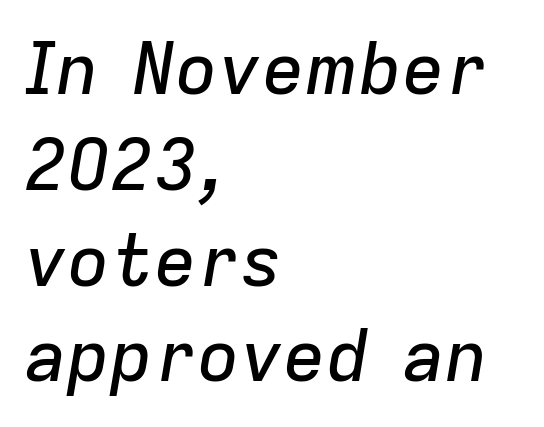
Q: Is the text italic (slanted)? A: Yes, it leans right by about 9 degrees.
Q: Is the text underlined? A: No.
Q: How is the paragraph aligned? A: Left-aligned.
Q: Is the spacing between letters normal or unusually wide? A: Normal.
Q: Is the spacing between lines tight, normal or loose? A: Normal.
Q: Width (condensed, normal, or wide)? A: Normal.
Q: Stroke contrast? A: Low.
Q: x-height? A: Medium.
Q: Monospaced? A: No.
